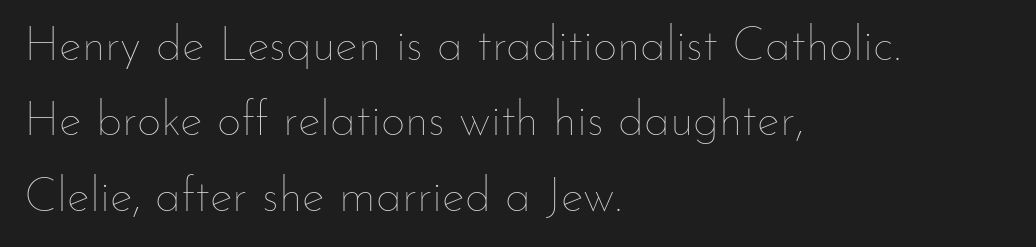
Proportional: the letters do not fall into vertical columns. Any mark beneath the type? The region is blank. Is there much room between lines? A standard amount, neither cramped nor airy. The typesetter chose a ragged-right arrangement here. Stroke thickness stays within the range of a standard reading face or lighter.
